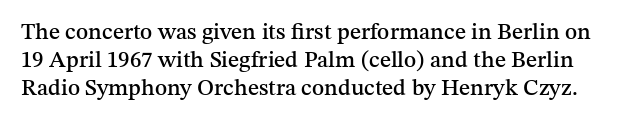
The image shows 23 px text type, upright; set line spacing 1.22x, normal letter spacing, not underlined.
